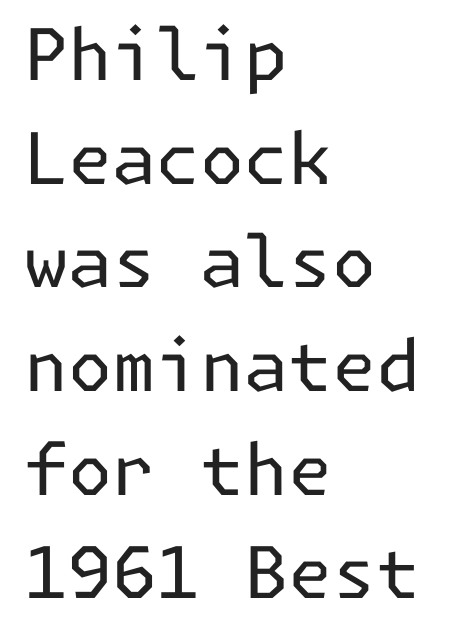
This sample uses an upright cut, with every glyph sitting square on the baseline. Regular leading. Alignment: flush left. Caption: face not bold, strokes unweighted. Quick note: underline off. Short note: letters normally spaced.
